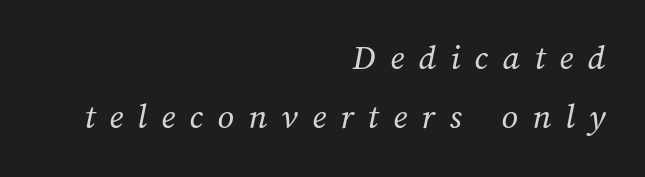
The image shows 36 px regular-weight type; set right-aligned, normal line spacing (1.64x), unusually wide letter spacing (+0.4 em), not underlined; medium stroke contrast and a medium x-height.
